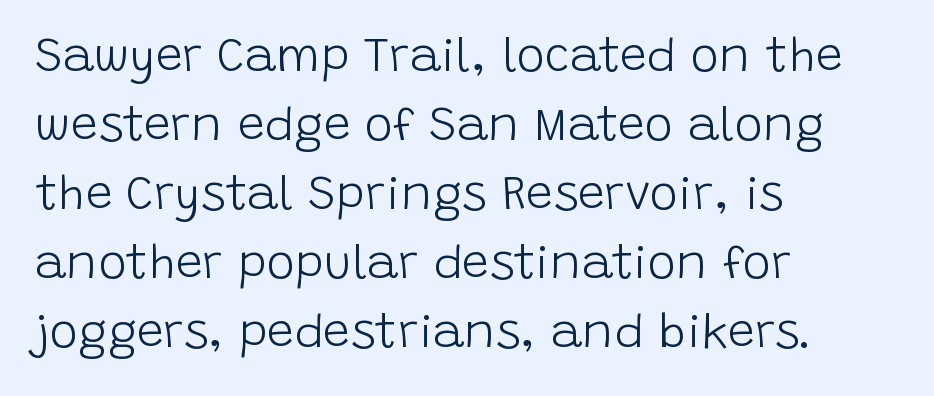
Successive baselines arrive at the customary interval. The passage shown has conventional tracking throughout. Plain, unruled lines of type. The axis of the letterforms is exactly vertical. Short and long lines alike share a common starting point at left.
